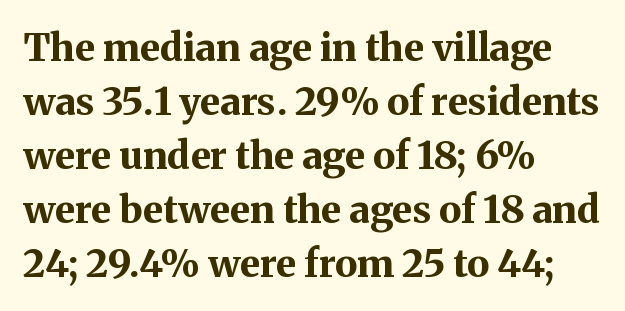
{"serif": "yes", "italic": "no", "bold": "yes", "weight": "bold", "width": "normal", "stroke_contrast": "medium", "x_height": "medium", "monospaced": "no", "underline": "no", "align": "left", "line_spacing": "normal", "line_spacing_ratio": 1.42, "letter_spacing": "normal", "letter_spacing_em": 0.0, "glyph_px": 38}
